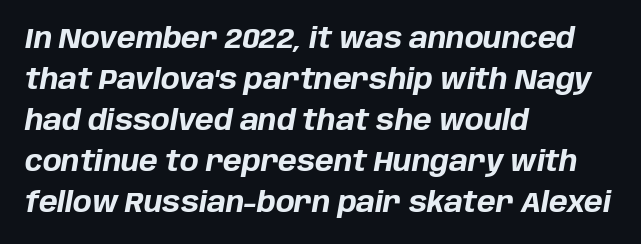
{"italic": "yes", "lean": "right", "slant_degrees": 10, "bold": "yes", "weight": "bold", "width": "normal", "stroke_contrast": "low", "x_height": "large", "monospaced": "no", "underline": "no", "align": "left", "line_spacing": "normal", "line_spacing_ratio": 1.46, "letter_spacing": "normal", "letter_spacing_em": 0.0, "glyph_px": 28}
